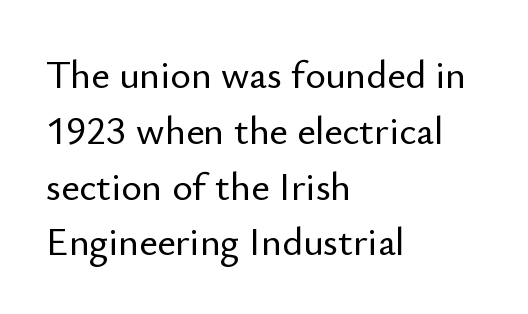
{"serif": "no", "italic": "no", "width": "normal", "stroke_contrast": "low", "x_height": "small", "monospaced": "no", "underline": "no", "align": "left", "line_spacing": "normal", "line_spacing_ratio": 1.43, "letter_spacing": "normal", "letter_spacing_em": 0.0, "glyph_px": 39}
